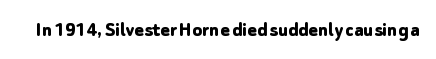
Short note: letters normally spaced. Words float on clear page, feet unadorned. The letters stand upright; this is a roman face. Heavy, bold letterforms.
